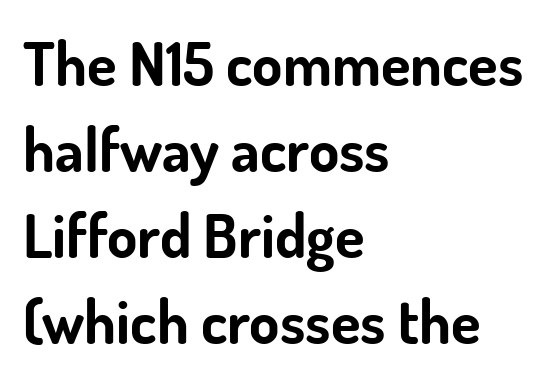
{"serif": "no", "italic": "no", "bold": "yes", "weight": "bold", "width": "normal", "stroke_contrast": "low", "x_height": "small", "monospaced": "no", "underline": "no", "align": "left", "line_spacing": "normal", "line_spacing_ratio": 1.41, "letter_spacing": "normal", "letter_spacing_em": 0.0, "glyph_px": 61}
